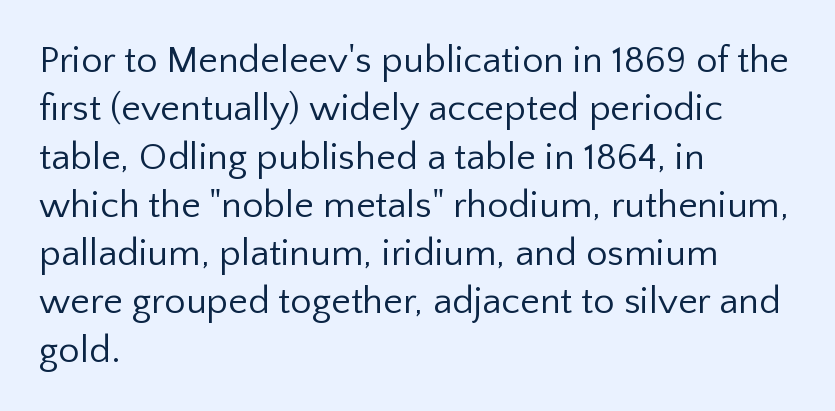
Q: Is the text bold? A: No.
Q: Is the text italic (slanted)? A: No, it is upright.
Q: Is the typeface a serif or a sans-serif typeface? A: Sans-serif.
Q: Is the text underlined? A: No.
Q: How is the paragraph aligned? A: Left-aligned.
Q: Is the spacing between letters normal or unusually wide? A: Normal.
Q: Is the spacing between lines tight, normal or loose? A: Normal.
Q: Width (condensed, normal, or wide)? A: Normal.
Q: Stroke contrast? A: Low.
Q: x-height? A: Medium.
Q: Monospaced? A: No.
